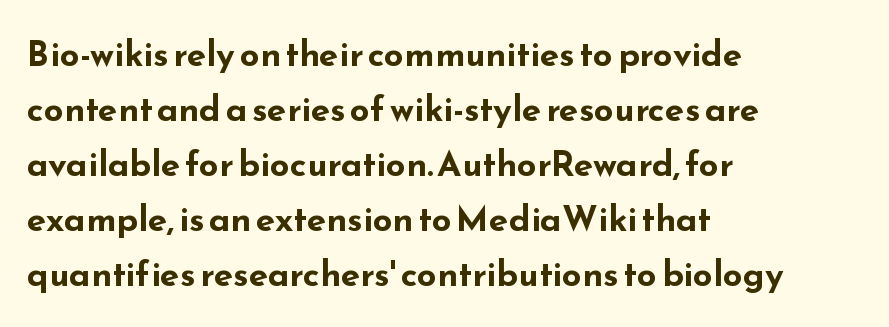
{"serif": "no", "italic": "no", "bold": "yes", "weight": "bold", "width": "wide", "stroke_contrast": "low", "x_height": "small", "monospaced": "no", "underline": "no", "align": "left", "line_spacing": "normal", "line_spacing_ratio": 1.57, "letter_spacing": "normal", "letter_spacing_em": 0.0, "glyph_px": 35}
